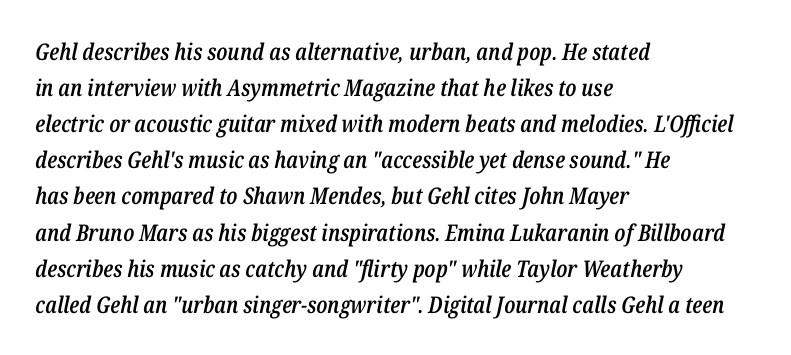
Descender tails drop into unmarked territory. Style check: oblique. In terms of letterspacing, this is plain default setting. Rows of type keep a routine distance in the vertical direction.
